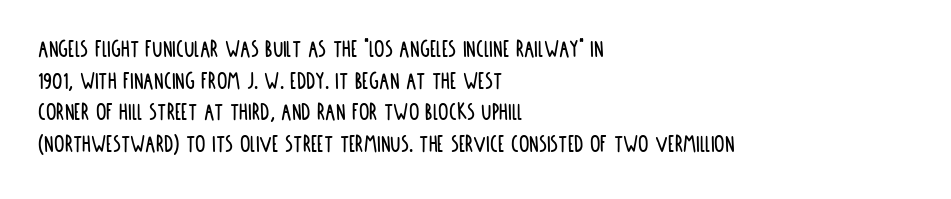
The lettering stays uniformly vertical, giving the passage a roman look. The baseline area is clear. The setting favours the left margin, as ordinary paragraphs usually do. These lines keep a tight, regular rhythm from letter to letter.
